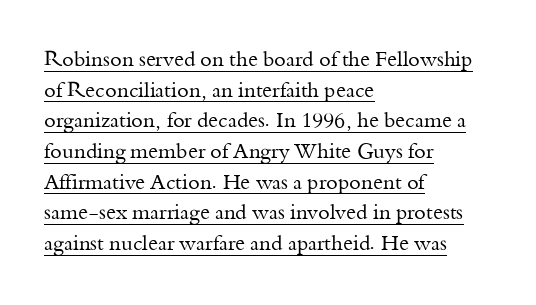
Q: Is the text bold? A: No.
Q: Is the text italic (slanted)? A: No, it is upright.
Q: Is the text underlined? A: Yes.
Q: How is the paragraph aligned? A: Left-aligned.
Q: Is the spacing between letters normal or unusually wide? A: Normal.
Q: Is the spacing between lines tight, normal or loose? A: Normal.
